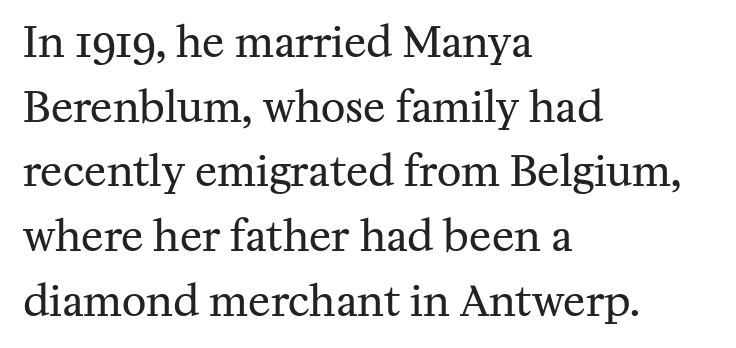
Q: Is the text bold? A: No.
Q: Is the text italic (slanted)? A: No, it is upright.
Q: Is the typeface a serif or a sans-serif typeface? A: Serif.
Q: Is the text underlined? A: No.
Q: How is the paragraph aligned? A: Left-aligned.
Q: Is the spacing between letters normal or unusually wide? A: Normal.
Q: Is the spacing between lines tight, normal or loose? A: Normal.
Q: Width (condensed, normal, or wide)? A: Normal.
Q: Stroke contrast? A: Medium.
Q: x-height? A: Medium.
Q: Monospaced? A: No.
